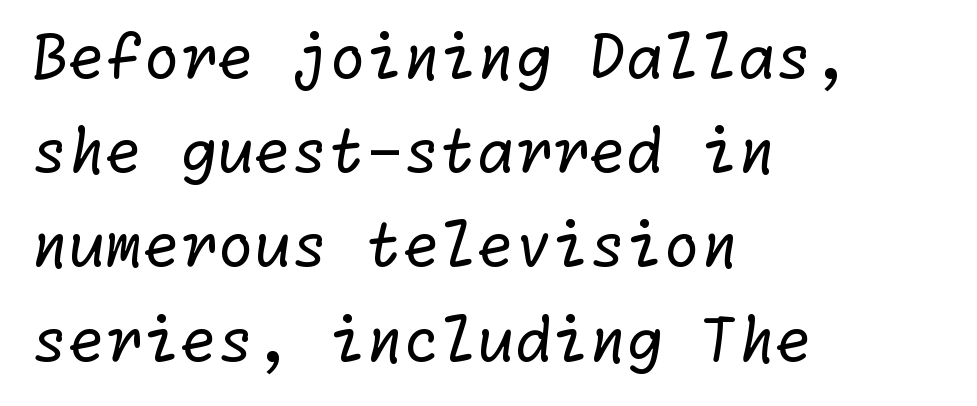
The image shows 60 px regular-weight sans-serif type; set left-aligned, normal line spacing (1.57x), normal letter spacing, not underlined; low stroke contrast and a medium x-height.
